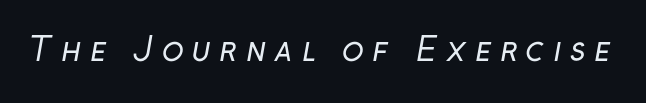
Q: Is the text bold? A: No.
Q: Is the typeface a serif or a sans-serif typeface? A: Sans-serif.
Q: Is the text underlined? A: No.
Q: Is the spacing between letters normal or unusually wide? A: Unusually wide.
Q: Width (condensed, normal, or wide)? A: Normal.
Q: Stroke contrast? A: Low.
Q: x-height? A: Medium.
Q: Monospaced? A: No.
